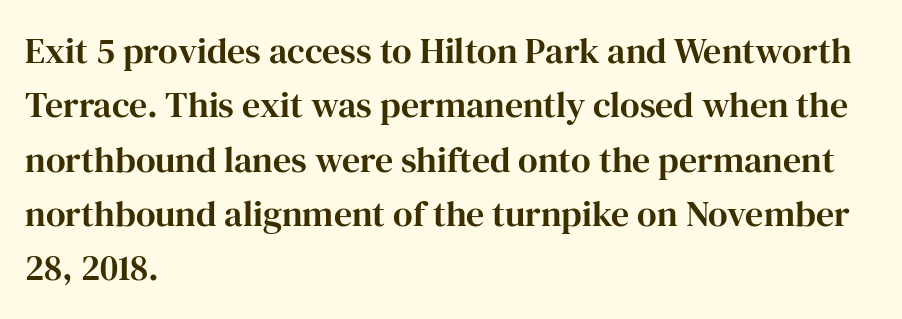
The lines sit at an ordinary, default distance from one another. The type family on display is of the serif kind. Looks like regular typesetting: each glyph gets only the width it needs. A typesetter would call this zero additional tracking. Every character sits straight up, as roman type does.
